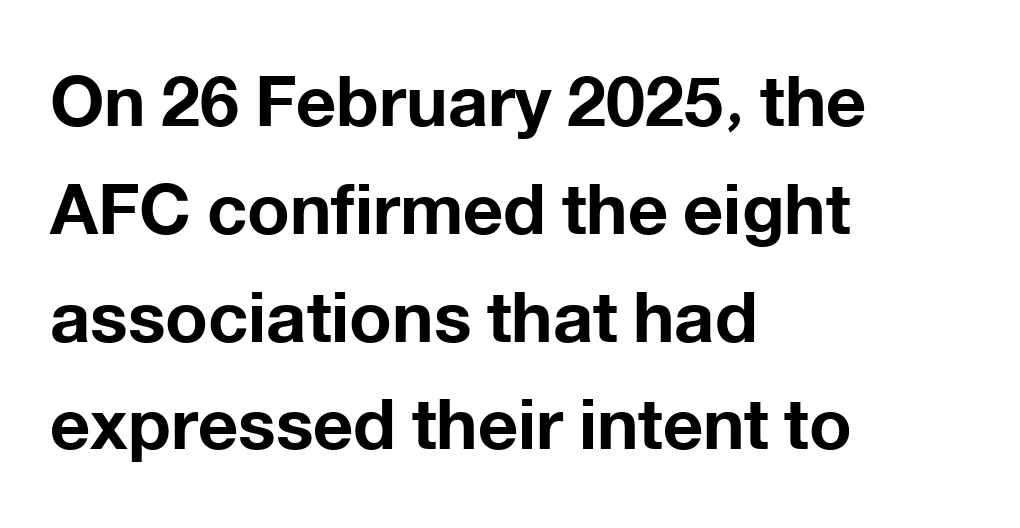
The image shows 70 px bold sans-serif type, upright; set left-aligned, normal line spacing (1.54x), normal letter spacing, not underlined; low stroke contrast and a medium x-height.
